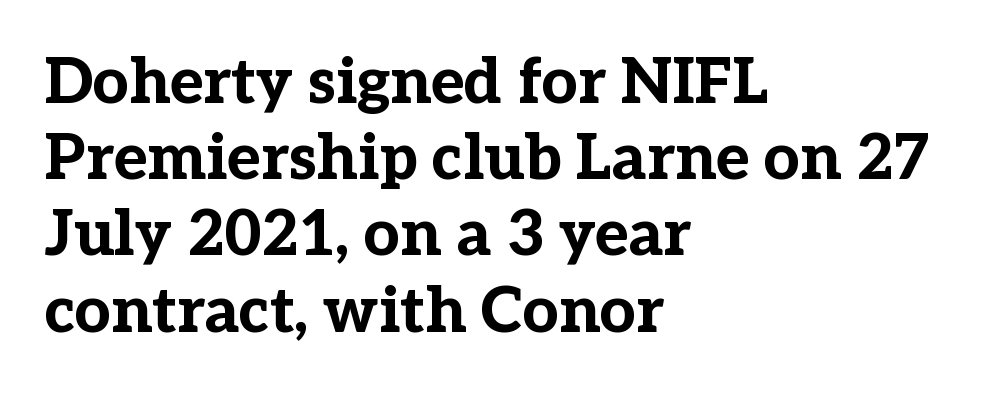
The image shows 63 px bold serif type, upright; set left-aligned, line spacing 1.21x, normal letter spacing, not underlined; low stroke contrast and a medium x-height.
